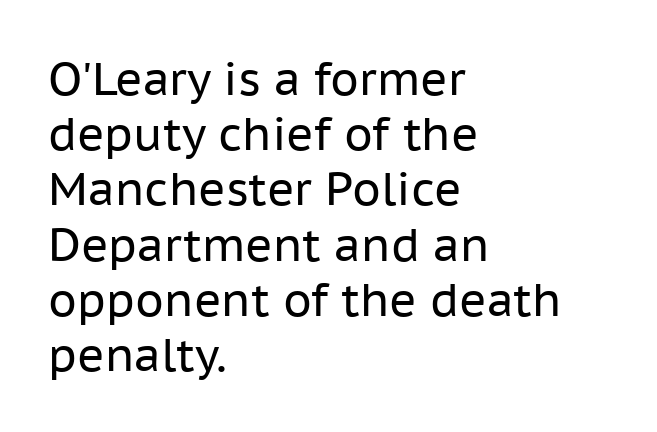
Q: Is the text bold? A: No.
Q: Is the text italic (slanted)? A: No, it is upright.
Q: Is the typeface a serif or a sans-serif typeface? A: Sans-serif.
Q: Is the text underlined? A: No.
Q: How is the paragraph aligned? A: Left-aligned.
Q: Is the spacing between letters normal or unusually wide? A: Normal.
Q: Width (condensed, normal, or wide)? A: Normal.
Q: Stroke contrast? A: Low.
Q: x-height? A: Medium.
Q: Monospaced? A: No.
